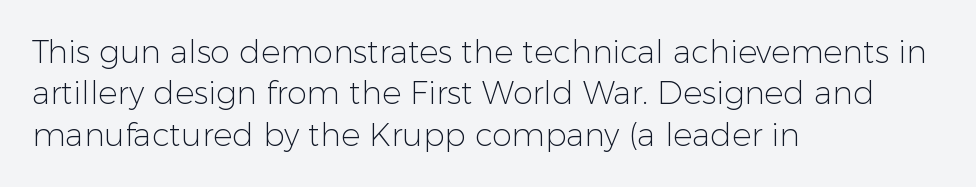
The image shows 32 px light sans-serif type, upright; set left-aligned, normal line spacing (1.29x), normal letter spacing, not underlined; low stroke contrast and a medium x-height.
